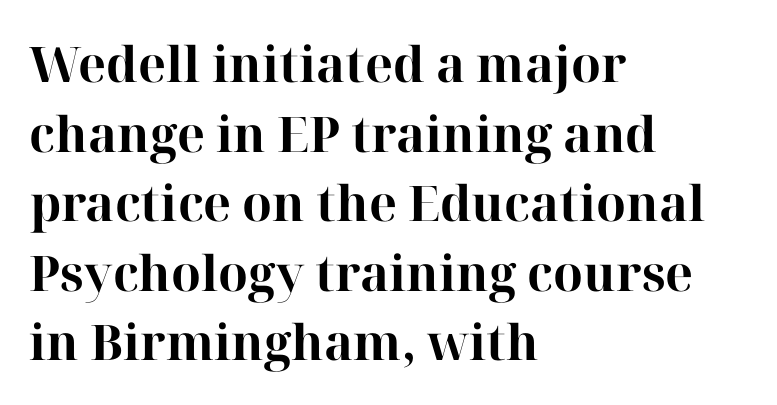
The image shows 49 px bold serif type, upright; set left-aligned, normal line spacing (1.42x), normal letter spacing, not underlined; high stroke contrast and a medium x-height.
